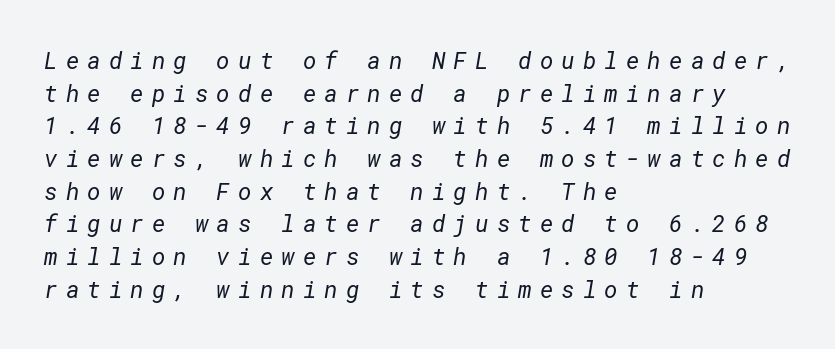
The image shows 23 px text type; set left-aligned, normal line spacing (1.42x), unusually wide letter spacing (+0.35 em), not underlined.
